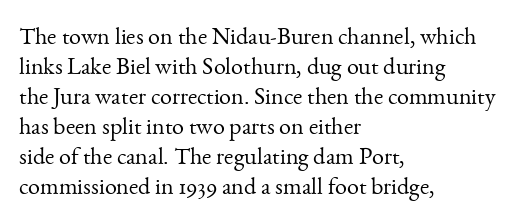
The image shows 24 px text type, upright; set left-aligned, normal line spacing (1.25x), normal letter spacing, not underlined.
